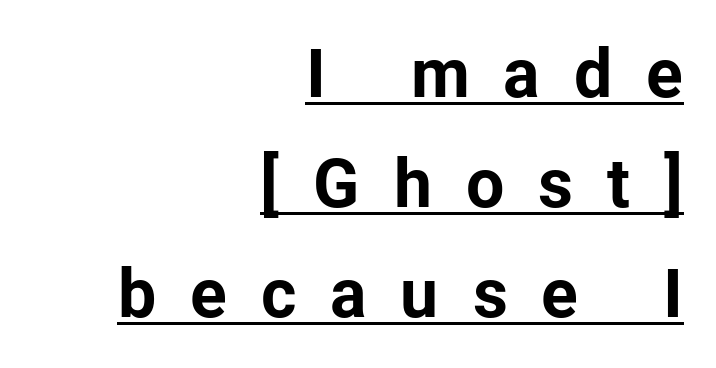
If you measured baseline to baseline, you'd find a middling distance. How are the letters spaced? Widely, with obvious added tracking. You can tell from the bare stems that sans-serif type was used. Is this a fixed-width face? No — the glyphs have proportional, varying widths.
